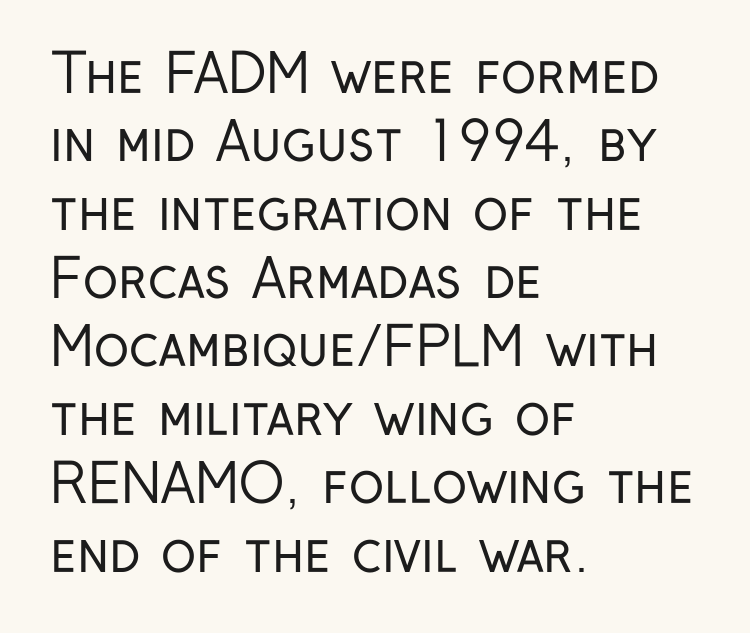
Line beginnings align vertically; line endings do not. Letterform terminals end flat and unadorned throughout the passage. The leading is moderate, giving the passage an even texture. Every character sits straight up, as roman type does. Each stroke keeps to a modest, everyday thickness or less. Each word holds together tightly as a unit, with standard inter-letter gaps.
